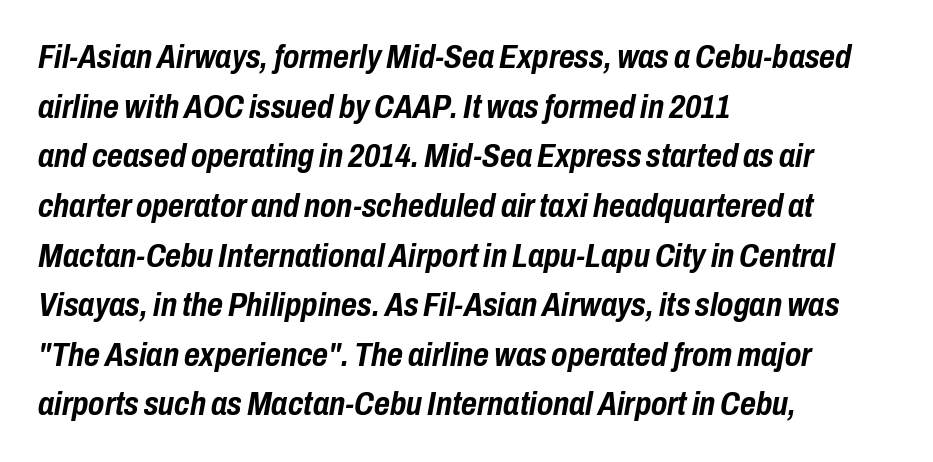
{"italic": "yes", "lean": "right", "slant_degrees": 10, "bold": "yes", "weight": "semibold", "width": "condensed", "stroke_contrast": "low", "x_height": "medium", "monospaced": "no", "underline": "no", "align": "left", "line_spacing": "normal", "line_spacing_ratio": 1.46, "letter_spacing": "normal", "letter_spacing_em": 0.0, "glyph_px": 34}
